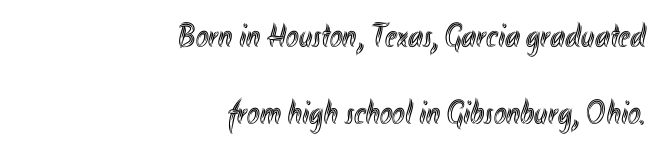
The image shows 34 px condensed type; set right-aligned, loose line spacing (2.26x), normal letter spacing, not underlined; a small x-height.
